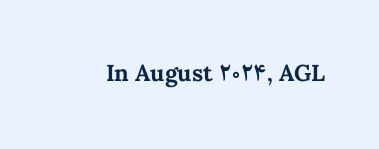
Notice how thick the strokes are: this is what a full bold looks like. In terms of letterspacing, this is plain default setting. The specimen omits any rule beneath the text block's lines. The lettering stays uniformly vertical, giving the passage a roman look.
